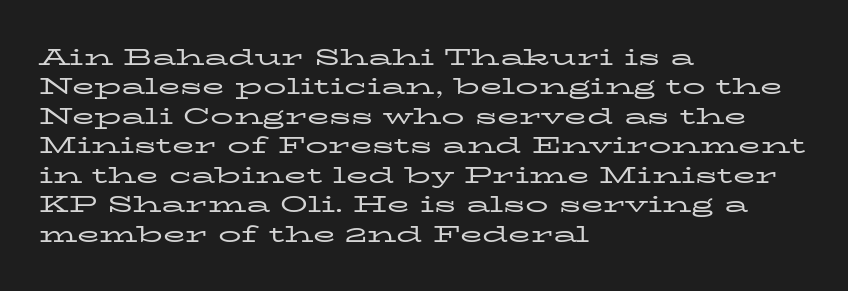
{"italic": "no", "bold": "no", "underline": "no", "align": "left", "line_spacing": "normal", "line_spacing_ratio": 1.28, "letter_spacing": "normal", "letter_spacing_em": 0.0, "glyph_px": 23}
